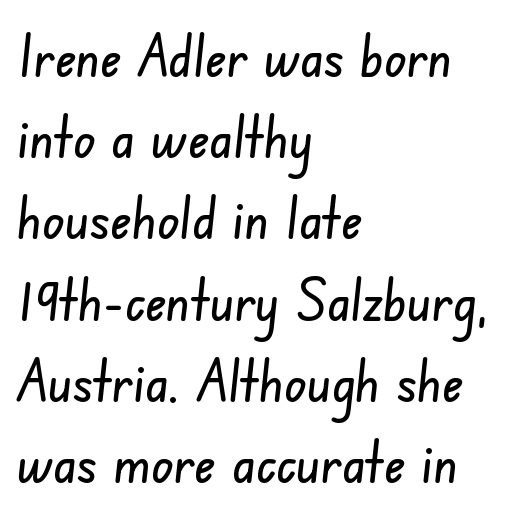
Do the characters align in a grid? No, the font is proportional. Just letters on the line, the space beneath them empty. Is this a sans? Yes — the strokes have no serifs. There is no visible air inserted between adjacent glyphs. Line spacing here is normal. Alignment: flush left.
